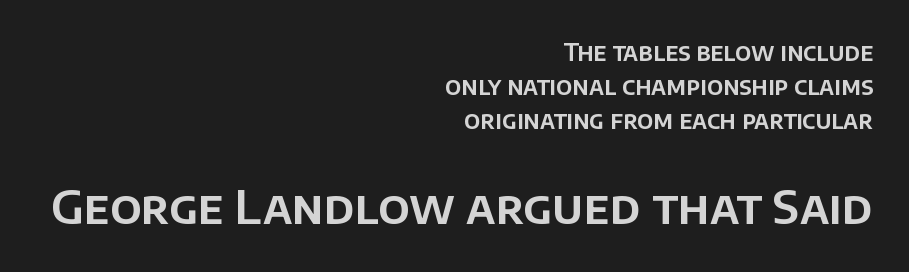
{"serif": "no", "italic": "no", "width": "normal", "stroke_contrast": "low", "x_height": "large", "monospaced": "no", "underline": "no", "align": "right", "line_spacing": "normal", "line_spacing_ratio": 1.41, "letter_spacing": "normal", "letter_spacing_em": 0.0, "larger_block": "second", "size_ratio": 1.96, "glyph_px": 47}
